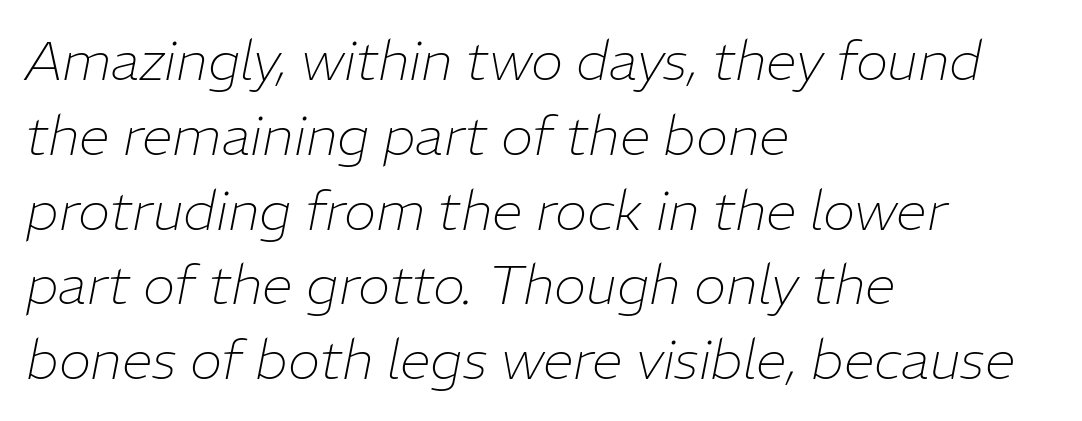
The strokes carry an ordinary text weight at most. This rendering uses left alignment, leaving the right contour irregular. Spacing verdict: proportional, widths tailored to each character. Regular leading. The rendering keeps characters at their native spacing.
